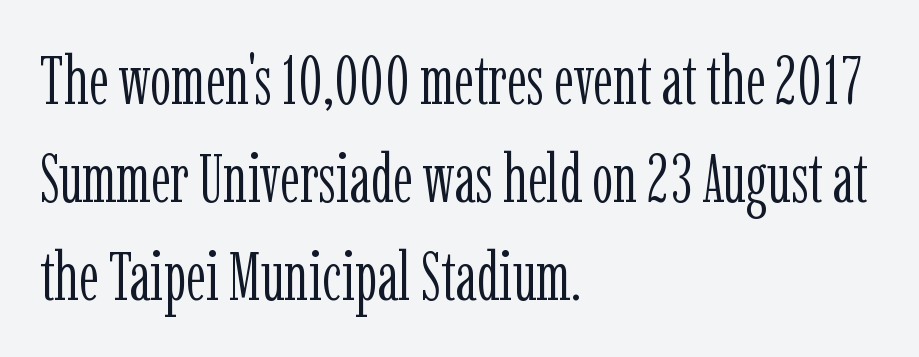
Regarding leading, the lines here are spaced in the standard way. The text was rendered using a seriffed face with decorative stroke endings. The face looks like a standard text weight, possibly lighter. Quick note: not italic, upright.
